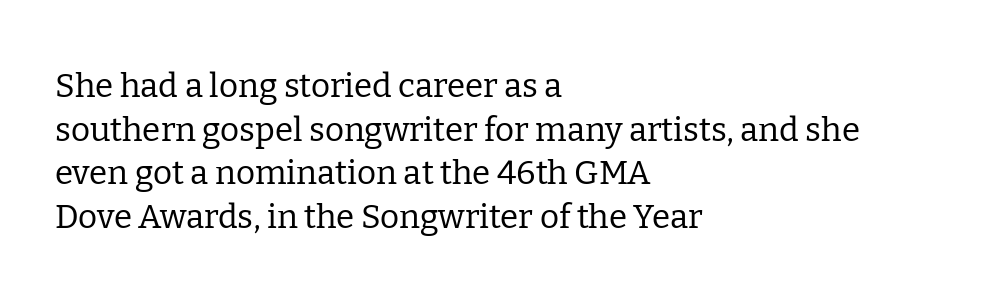
The font family rendered here belongs to the serif group. Does the lettering tilt? It doesn't — this is upright. Standard letterfit; no display-style spreading of the glyphs. The space beneath each line is pristine and unruled.
